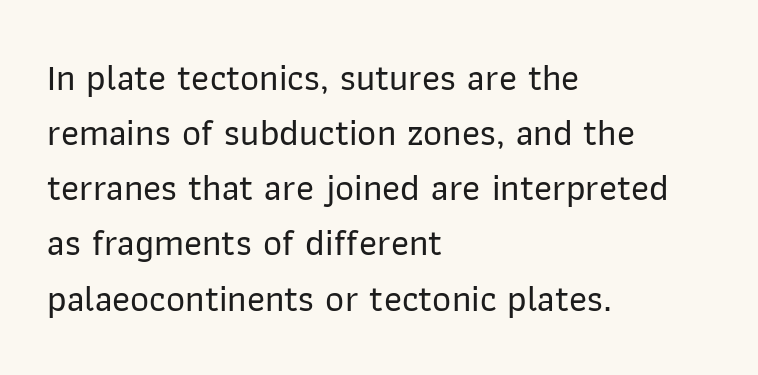
{"serif": "no", "italic": "no", "width": "normal", "stroke_contrast": "low", "x_height": "medium", "monospaced": "no", "underline": "no", "align": "left", "line_spacing": "normal", "line_spacing_ratio": 1.49, "letter_spacing": "normal", "letter_spacing_em": 0.0, "glyph_px": 37}
